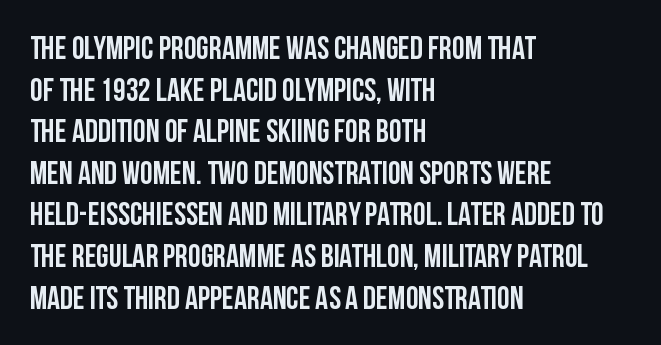
{"serif": "no", "italic": "no", "bold": "yes", "weight": "semibold", "width": "condensed", "stroke_contrast": "low", "x_height": "large", "monospaced": "no", "underline": "no", "align": "left", "line_spacing": "normal", "line_spacing_ratio": 1.3, "letter_spacing": "normal", "letter_spacing_em": 0.0, "glyph_px": 32}
